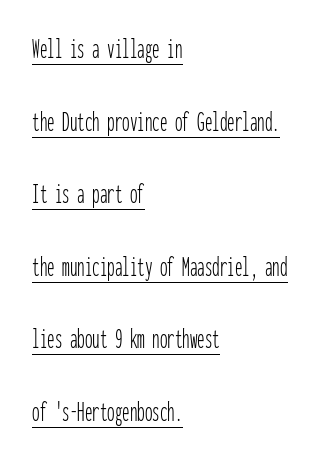
{"serif": "no", "italic": "no", "bold": "no", "weight": "thin", "width": "condensed", "stroke_contrast": "low", "x_height": "medium", "monospaced": "yes", "underline": "yes", "align": "left", "line_spacing": "loose", "line_spacing_ratio": 2.42, "letter_spacing": "normal", "letter_spacing_em": 0.0, "glyph_px": 30}
